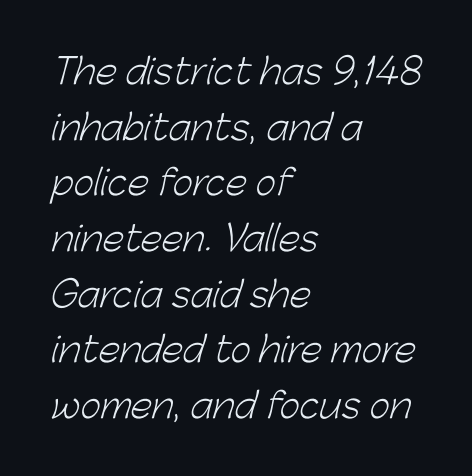
{"serif": "no", "bold": "no", "weight": "light", "width": "normal", "stroke_contrast": "low", "x_height": "medium", "monospaced": "no", "underline": "no", "align": "left", "line_spacing": "normal", "line_spacing_ratio": 1.59, "letter_spacing": "normal", "letter_spacing_em": 0.0, "glyph_px": 35}
